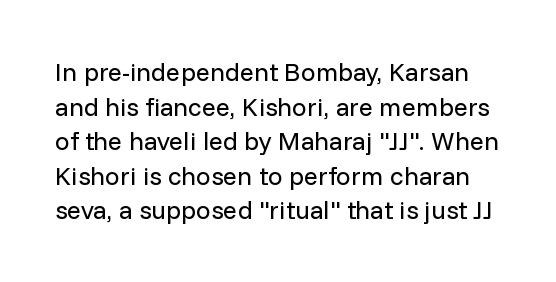
The image shows 26 px text type, upright; set normal line spacing (1.33x), normal letter spacing, not underlined.
